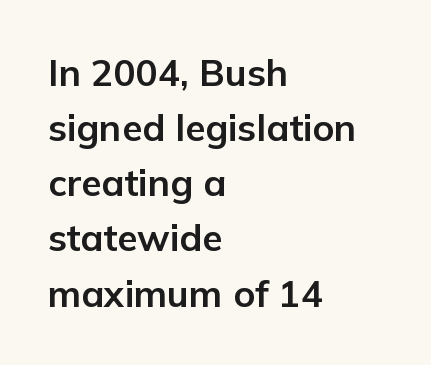
Q: Is the text bold? A: Yes.
Q: Is the text italic (slanted)? A: No, it is upright.
Q: Is the typeface a serif or a sans-serif typeface? A: Sans-serif.
Q: Is the text underlined? A: No.
Q: How is the paragraph aligned? A: Left-aligned.
Q: Is the spacing between letters normal or unusually wide? A: Normal.
Q: Is the spacing between lines tight, normal or loose? A: Normal.
Q: Width (condensed, normal, or wide)? A: Normal.
Q: Stroke contrast? A: Low.
Q: x-height? A: Medium.
Q: Monospaced? A: No.
